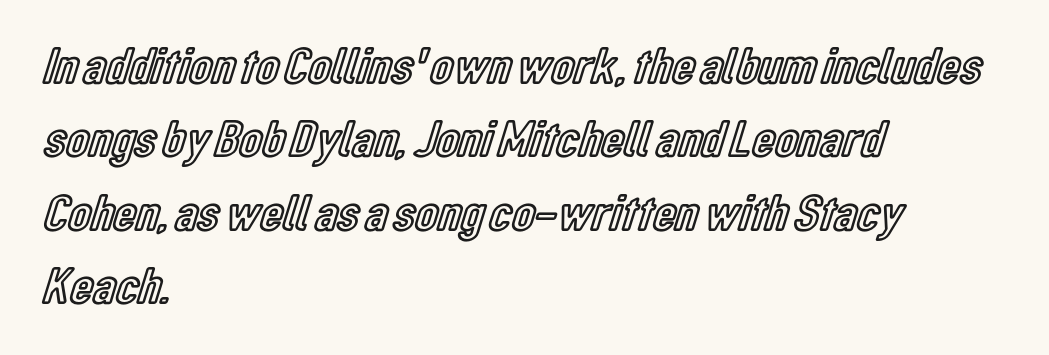
Q: Is the text italic (slanted)? A: Yes.
Q: Is the text underlined? A: No.
Q: How is the paragraph aligned? A: Left-aligned.
Q: Is the spacing between letters normal or unusually wide? A: Normal.
Q: Is the spacing between lines tight, normal or loose? A: Normal.
Q: Width (condensed, normal, or wide)? A: Condensed.
Q: x-height? A: Medium.
Q: Monospaced? A: No.
